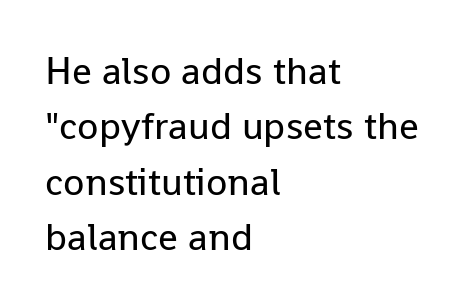
{"serif": "no", "italic": "no", "bold": "no", "weight": "regular", "width": "normal", "stroke_contrast": "low", "x_height": "medium", "monospaced": "no", "underline": "no", "align": "left", "line_spacing": "normal", "line_spacing_ratio": 1.42, "letter_spacing": "normal", "letter_spacing_em": 0.0, "glyph_px": 39}
